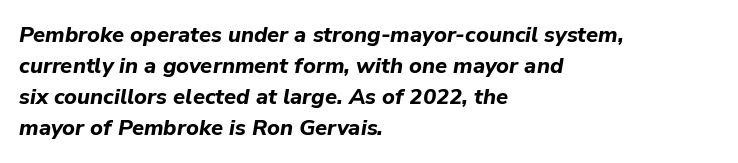
Q: Is the text bold? A: Yes.
Q: Is the text italic (slanted)? A: Yes, it leans right by about 9 degrees.
Q: Is the text underlined? A: No.
Q: How is the paragraph aligned? A: Left-aligned.
Q: Is the spacing between letters normal or unusually wide? A: Normal.
Q: Is the spacing between lines tight, normal or loose? A: Normal.
